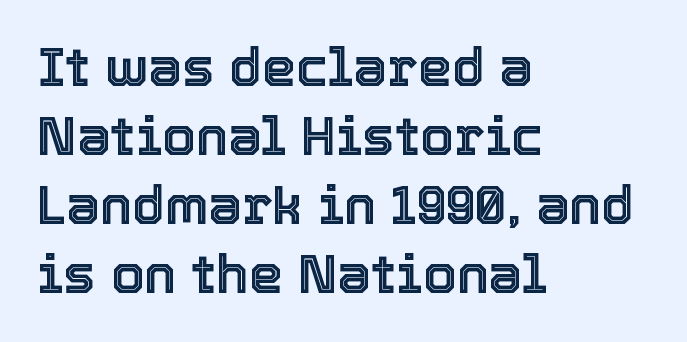
No word sits above an underline. Do the characters align in a grid? No, the font is proportional. Leftover space on each line is placed entirely after the last word. Between one letter and the next there's only the usual sliver of space. It's the straight-up-and-down kind of type.
